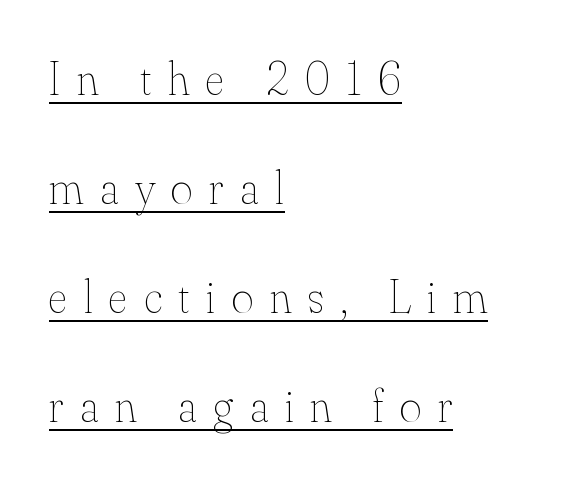
Between one letter and the next there's a generous, obvious gap. These lines were composed using upright roman letters. Leading is clearly above the norm, producing a sparse column. Spacing verdict: proportional, widths tailored to each character. Short and long lines alike share a common starting point at left.
